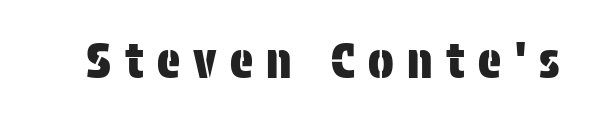
The image shows 48 px condensed sans-serif type, upright; set unusually wide letter spacing (+0.28 em), not underlined; low stroke contrast and a large x-height.
